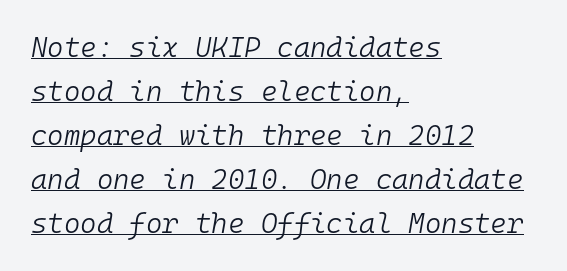
The image shows 28 px light type, italic (leaning right), monospaced; set left-aligned, normal line spacing (1.57x), normal letter spacing, underlined; low stroke contrast and a medium x-height.
